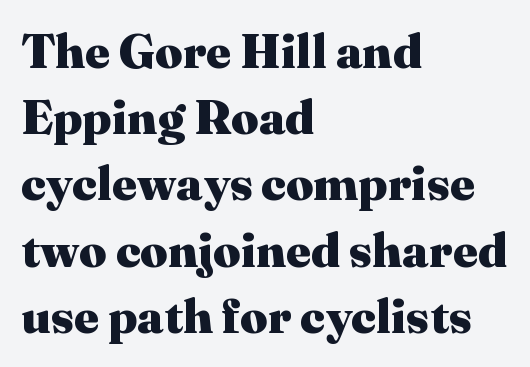
The image shows 48 px heavy serif type, upright; set left-aligned, normal line spacing (1.38x), normal letter spacing, not underlined; medium stroke contrast and a medium x-height.
